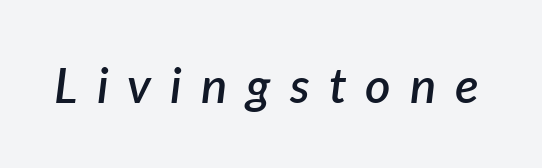
Weight check: semibold — heavier than regular, not quite bold. Emphasis-style slanted type is in use. Note the varied advance widths — an 'i' is clearly narrower than an 'm'. Display-style spreading of the glyphs; the letterfit is very open. The gap between lines stays unmarked.
